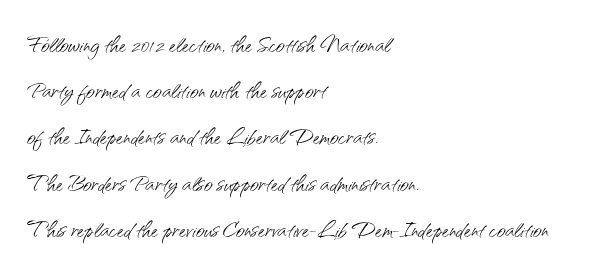
{"serif": "no", "bold": "no", "weight": "light", "width": "normal", "stroke_contrast": "medium", "x_height": "small", "monospaced": "no", "underline": "no", "align": "left", "line_spacing": "normal", "line_spacing_ratio": 1.54, "letter_spacing": "normal", "letter_spacing_em": 0.0, "glyph_px": 30}
